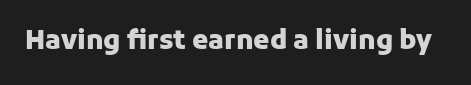
Only glyphs here, with clear space below each row. Rendered with straight, roman letterforms. The glyphs have the mass of a bold cut. Observe the ordinary spacing: letters are neighbours, not strangers.
